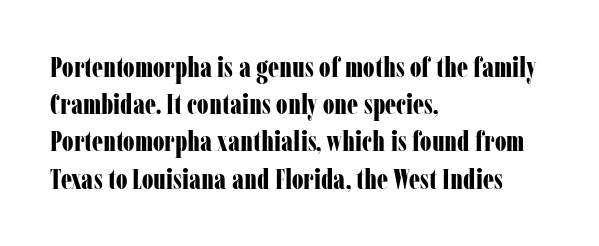
{"serif": "yes", "italic": "no", "bold": "yes", "weight": "bold", "width": "condensed", "stroke_contrast": "low", "x_height": "medium", "monospaced": "no", "underline": "no", "align": "left", "line_spacing": "normal", "line_spacing_ratio": 1.33, "letter_spacing": "normal", "letter_spacing_em": 0.0, "glyph_px": 28}
